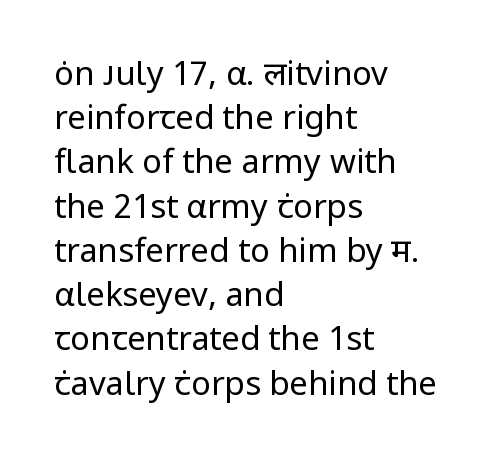
{"serif": "no", "italic": "no", "bold": "no", "weight": "regular", "width": "normal", "stroke_contrast": "low", "x_height": "medium", "monospaced": "no", "underline": "no", "align": "left", "line_spacing": "normal", "line_spacing_ratio": 1.34, "letter_spacing": "normal", "letter_spacing_em": 0.0, "glyph_px": 33}
